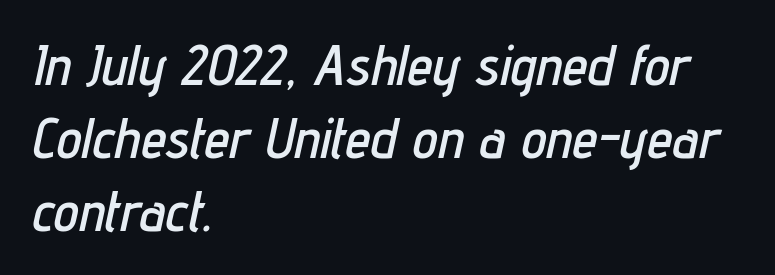
One-word summary of the alignment: left. No extra tracking has been applied to these lines. The letters advance in unequal steps, a hallmark of proportional type. The strip under each line holds only bare page. Regular leading. Rendered with sloped, italic letterforms.
